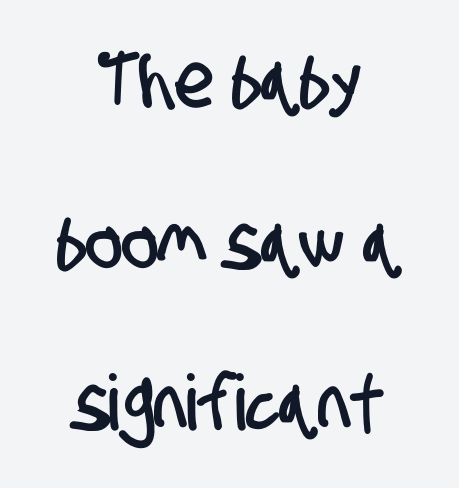
This sample uses a sans-serif face. Vertical spacing — loose. Nobody touched the tracking dial on this one. Which margin do the lines hug? Neither — every line sits in the middle.
